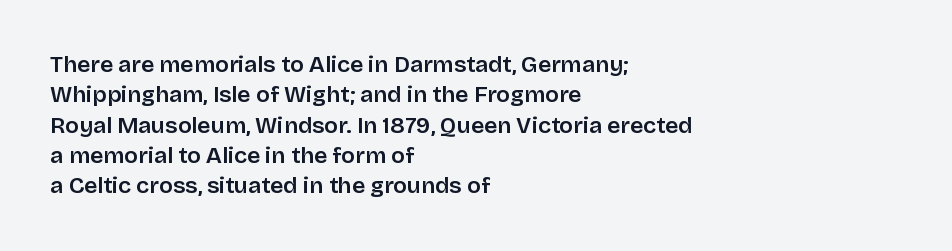
The image shows 23 px text type, upright; set left-aligned, normal line spacing (1.32x), normal letter spacing, not underlined.
